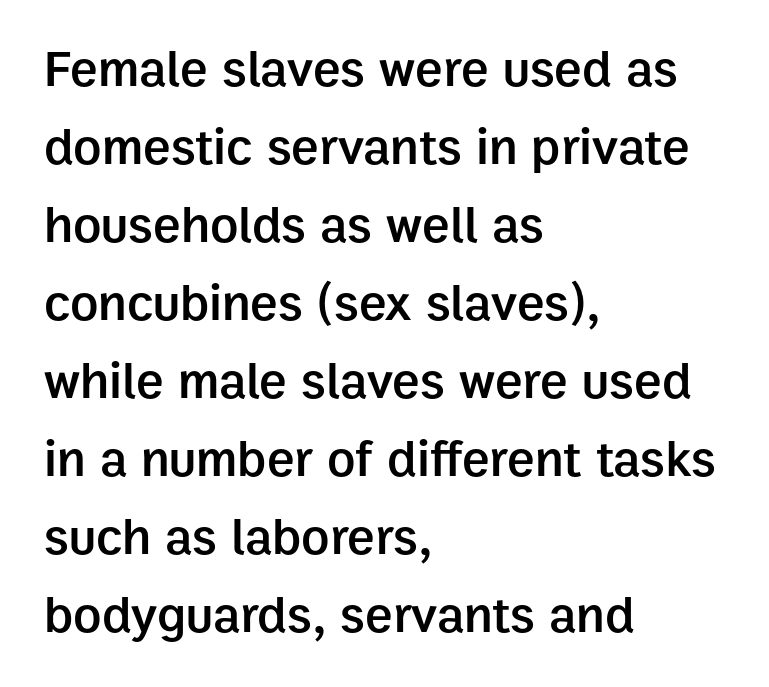
Leading: standard. Notice how the passage keeps a crisp vertical edge on the left only. The font's upright variant was chosen for this text. The rendering uses a semibold face; strokes are thickened but not to full bold.
